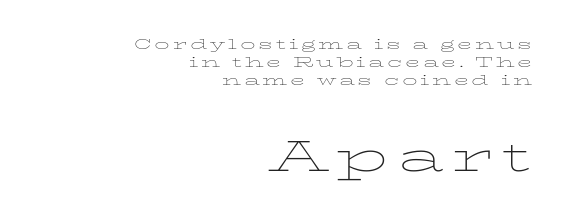
{"serif": "yes", "italic": "no", "bold": "no", "weight": "thin", "width": "wide", "stroke_contrast": "low", "x_height": "medium", "monospaced": "no", "underline": "no", "align": "right", "line_spacing_ratio": 1.19, "larger_block": "second", "size_ratio": 2.93, "glyph_px": 44}
